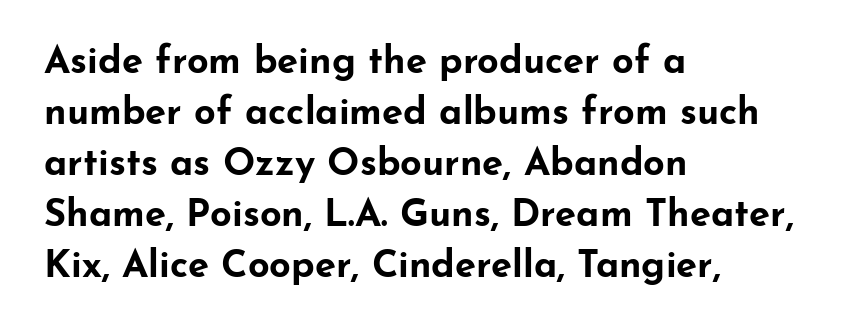
Q: Is the text bold? A: Yes.
Q: Is the text italic (slanted)? A: No, it is upright.
Q: Is the typeface a serif or a sans-serif typeface? A: Sans-serif.
Q: Is the text underlined? A: No.
Q: How is the paragraph aligned? A: Left-aligned.
Q: Is the spacing between letters normal or unusually wide? A: Normal.
Q: Is the spacing between lines tight, normal or loose? A: Normal.
Q: Width (condensed, normal, or wide)? A: Wide.
Q: Stroke contrast? A: Low.
Q: x-height? A: Small.
Q: Monospaced? A: No.
